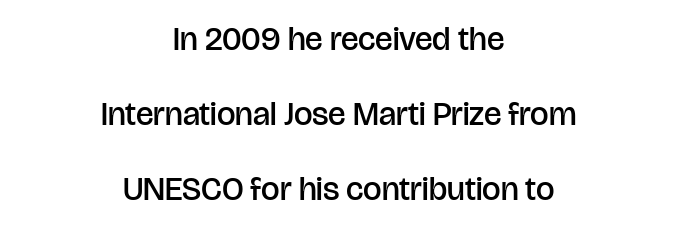
The image shows 33 px semibold sans-serif type, upright; set centered, loose line spacing (2.27x), normal letter spacing, not underlined; low stroke contrast and a large x-height.
